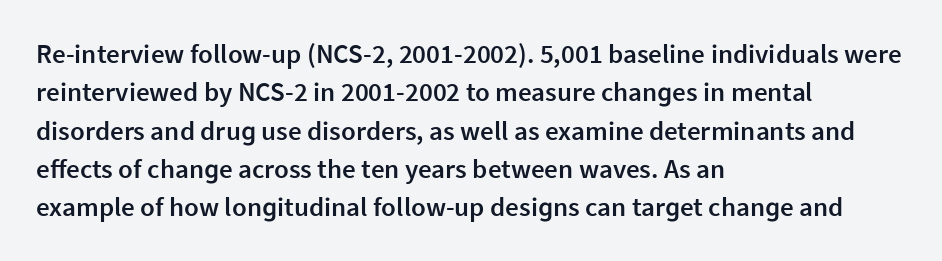
{"italic": "no", "bold": "semi", "underline": "no", "align": "left", "line_spacing": "normal", "line_spacing_ratio": 1.42, "letter_spacing": "normal", "letter_spacing_em": 0.0, "glyph_px": 27}
